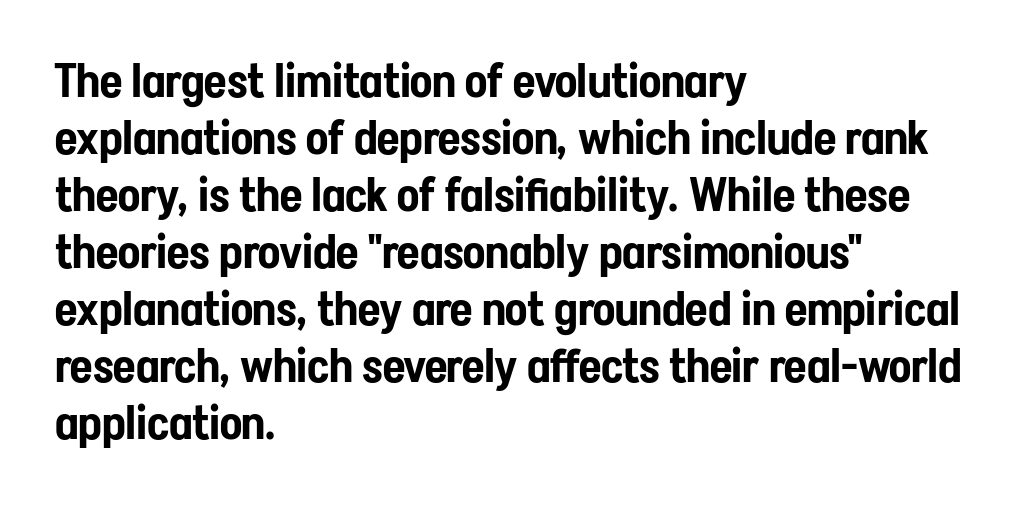
Vertical strokes here are truly vertical. Just letters on the line, the space beneath them empty. Look at the tracking — it's just the regular setting, nothing added. All the whitespace from short lines collects on the right.
